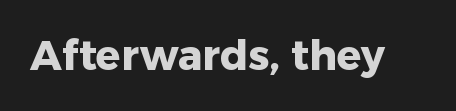
Is this a fixed-width face? No — the glyphs have proportional, varying widths. The type sits square on the baseline with zero lean. Nope, no serifs anywhere on these letters. Observe the ordinary spacing: letters are neighbours, not strangers. The area under the type is left untouched.
